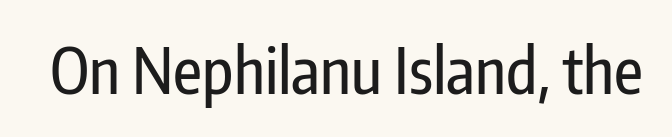
The image shows 63 px condensed sans-serif type, upright; set normal letter spacing, not underlined; low stroke contrast and a medium x-height.
